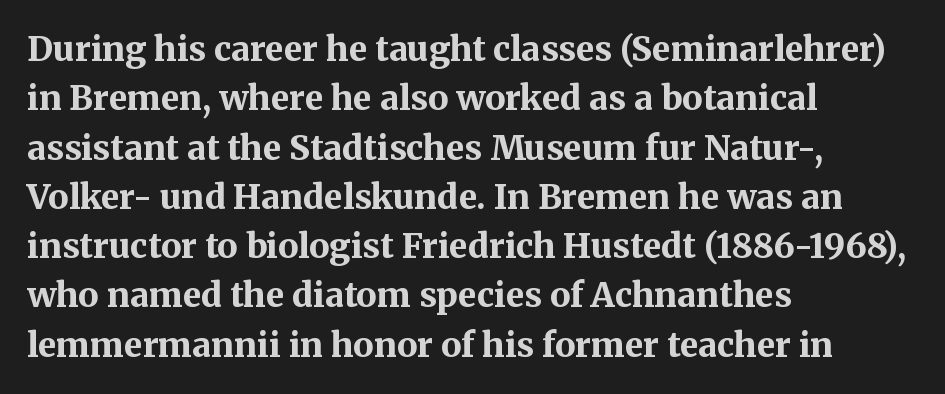
Q: Is the text bold? A: Yes.
Q: Is the text italic (slanted)? A: No, it is upright.
Q: Is the typeface a serif or a sans-serif typeface? A: Serif.
Q: Is the text underlined? A: No.
Q: How is the paragraph aligned? A: Left-aligned.
Q: Is the spacing between letters normal or unusually wide? A: Normal.
Q: Is the spacing between lines tight, normal or loose? A: Normal.
Q: Width (condensed, normal, or wide)? A: Normal.
Q: Stroke contrast? A: Medium.
Q: x-height? A: Medium.
Q: Monospaced? A: No.
